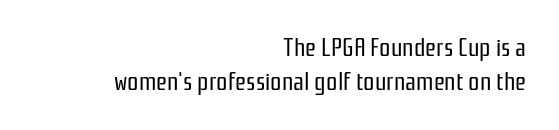
Q: Is the text bold? A: No.
Q: Is the text italic (slanted)? A: No, it is upright.
Q: Is the text underlined? A: No.
Q: How is the paragraph aligned? A: Right-aligned.
Q: Is the spacing between letters normal or unusually wide? A: Normal.
Q: Is the spacing between lines tight, normal or loose? A: Normal.
